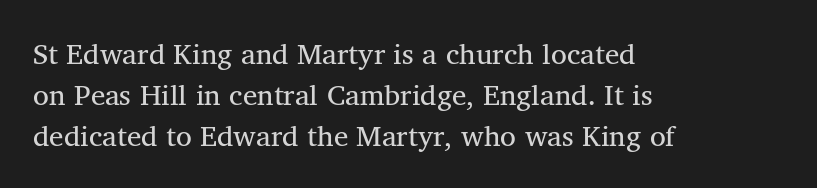
Bare-footed words on every line. The weight would be labelled regular, book, light, or lighter still. The type is set solid horizontally, with unmodified tracking. This sample uses an upright cut, with every glyph sitting square on the baseline. These lines are rendered in a variable-pitch font. Reading down the column, the eye jumps a familiar distance to each next line.
